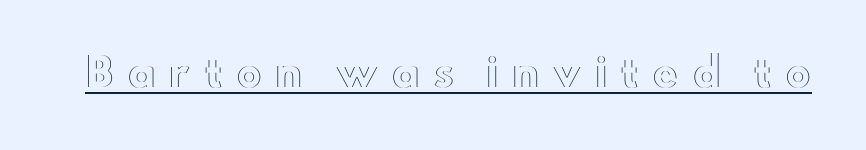
Proportional: the letters do not fall into vertical columns. Caption: lettering with a line underneath. What stands out about the letter spacing? Its width — letters are far apart. Unlike italic type, these characters show no tilt at all.
